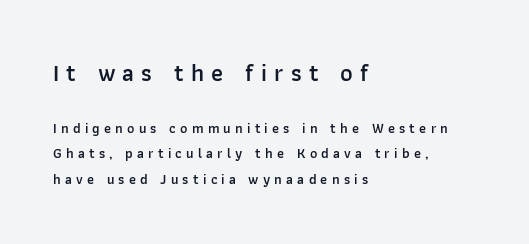
{"italic": "no", "bold": "semi", "underline": "no", "align": "left", "line_spacing_ratio": 1.82, "letter_spacing": "wide", "letter_spacing_em": 0.3, "larger_block": "first", "size_ratio": 1.71, "glyph_px": 24}
